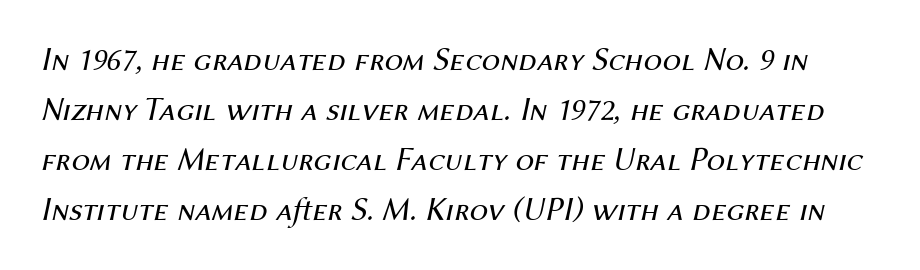
The image shows 33 px regular-weight type, italic (leaning right); set normal line spacing (1.52x), normal letter spacing, not underlined; medium stroke contrast and a medium x-height.
